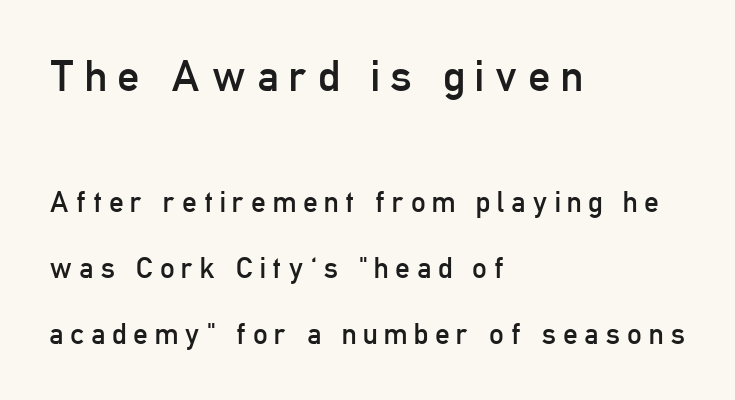
The passage is arranged the way most books set body copy — flush left. Inter-character spacing is expanded well beyond the font's built-in metrics. This layout puts the oversized block above and the modest block below. This is the regular roman posture of the typeface. What kind of face is this? One without serifs — a sans.
